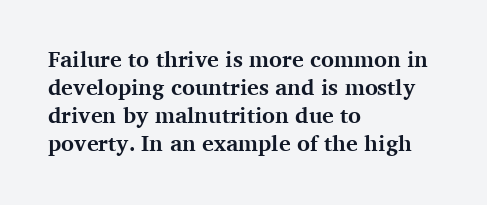
The image shows 22 px bold type, upright; set left-aligned, normal line spacing (1.27x), normal letter spacing, not underlined.
